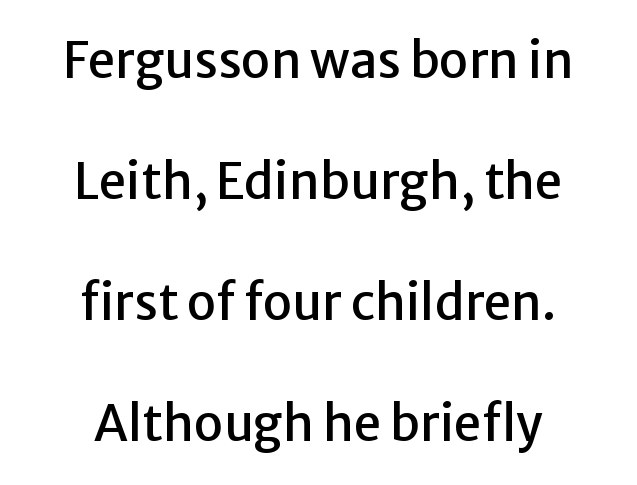
Teacher's note: observe the equal gaps on both sides — that is centered alignment. The vertical gap from one line to the next is large. No feet cap the strokes, marking this as sans-serif type. The specimen omits any rule beneath the text block's lines. Nothing unusual about the tracking: characters are spaced as the font intends.
